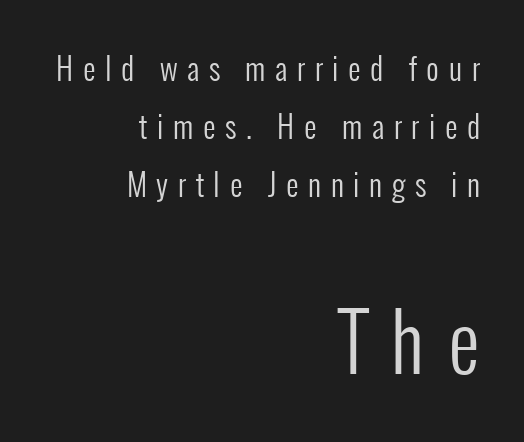
Layout note: lines flush right. Classification — sans serif. Words appear elongated and porous because spacing is wide. A light-to-regular cut is what we see here. In terms of posture, this sample is upright. The composition opens small and finishes big.
